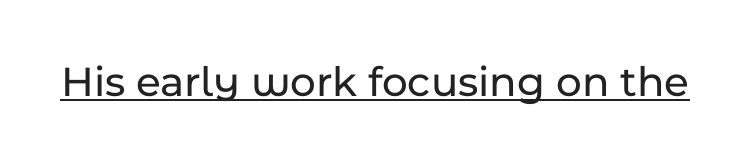
Proportional: the letters do not fall into vertical columns. The text was rendered using a sans face with plain stroke endings. Tall strokes in this sample are plumb rather than angled. Honestly, the letter spacing is just normal — you wouldn't notice it. The rendering uses the underline text-decoration.
